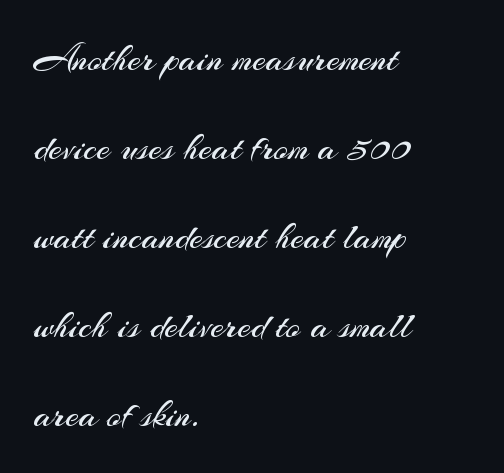
{"serif": "no", "bold": "no", "weight": "regular", "width": "normal", "stroke_contrast": "medium", "x_height": "small", "monospaced": "no", "underline": "no", "align": "left", "line_spacing": "loose", "line_spacing_ratio": 2.34, "letter_spacing": "normal", "letter_spacing_em": 0.0, "glyph_px": 38}
